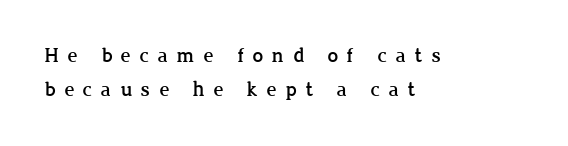
Q: Is the text italic (slanted)? A: No, it is upright.
Q: Is the text underlined? A: No.
Q: How is the paragraph aligned? A: Left-aligned.
Q: Is the spacing between letters normal or unusually wide? A: Unusually wide.
Q: Is the spacing between lines tight, normal or loose? A: Normal.
